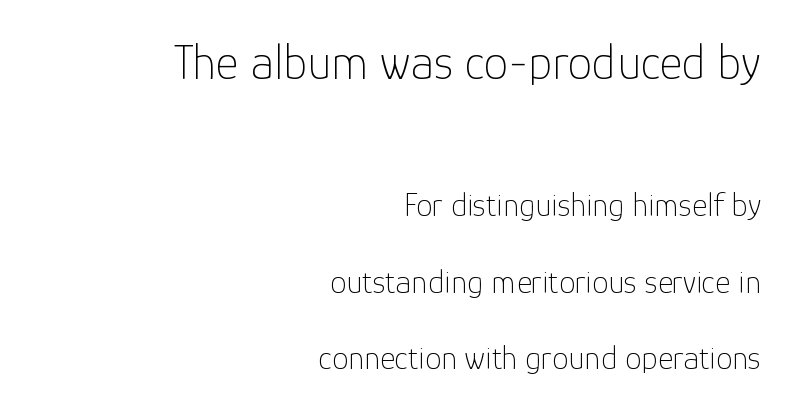
Nobody touched the tracking dial on this one. Character widths vary here, with narrow letters taking less room than wide ones. The designer gave the opening block more size than the closing block. Horizontal bands of white between lines are thick stripes.
